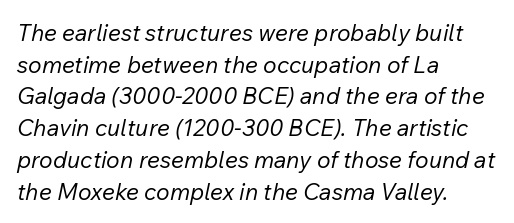
{"italic": "yes", "lean": "right", "slant_degrees": 12, "bold": "no", "underline": "no", "align": "left", "line_spacing": "normal", "line_spacing_ratio": 1.38, "letter_spacing": "normal", "letter_spacing_em": 0.0, "glyph_px": 23}
